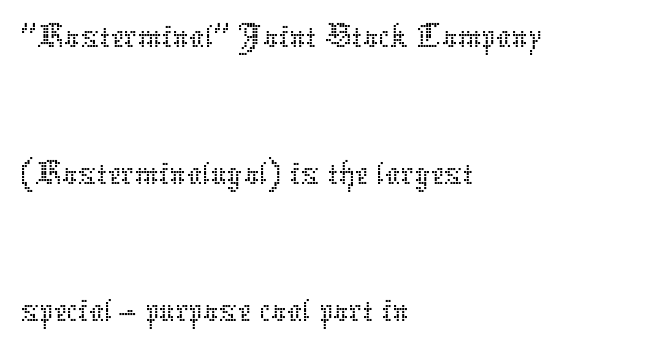
Q: Is the text bold? A: No.
Q: Is the text italic (slanted)? A: No, it is upright.
Q: Is the text underlined? A: No.
Q: How is the paragraph aligned? A: Left-aligned.
Q: Is the spacing between letters normal or unusually wide? A: Normal.
Q: Width (condensed, normal, or wide)? A: Normal.
Q: Stroke contrast? A: Low.
Q: x-height? A: Medium.
Q: Monospaced? A: No.
